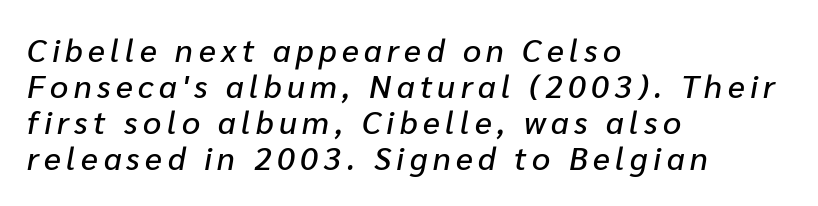
The image shows 32 px text type, italic (leaning right); set left-aligned, tight line spacing (1.13x), not underlined; low stroke contrast and a medium x-height.
